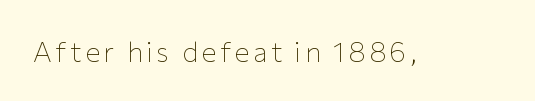
Just letters on the line, the space beneath them empty. Characters remain perfectly vertical along every line. Note the varied advance widths — an 'i' is clearly narrower than an 'm'. Classification — sans serif.
